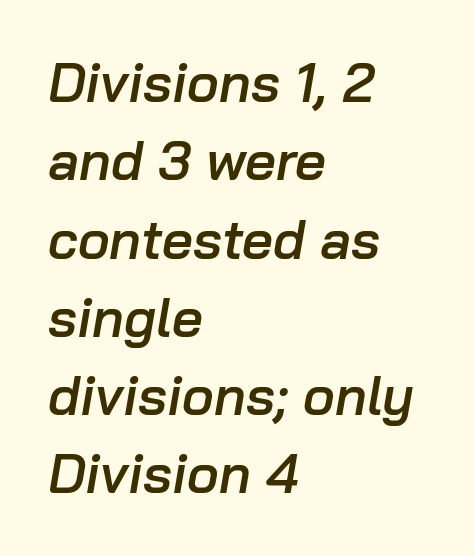
The image shows 54 px semibold type, italic (leaning right); set left-aligned, normal line spacing (1.45x), normal letter spacing, not underlined; low stroke contrast and a medium x-height.
